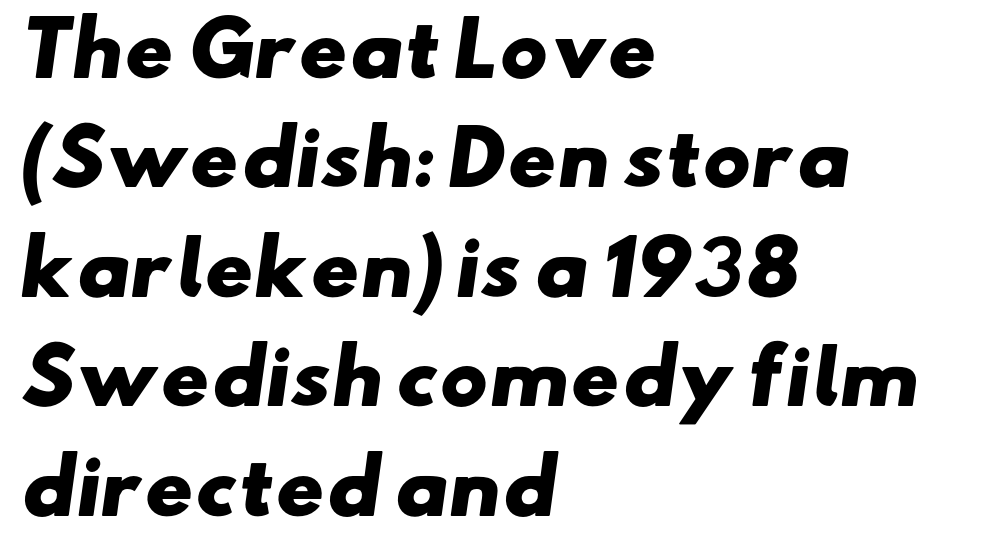
The image shows 73 px heavy, wide sans-serif type; set left-aligned, normal line spacing (1.5x), normal letter spacing, not underlined; low stroke contrast and a small x-height.
